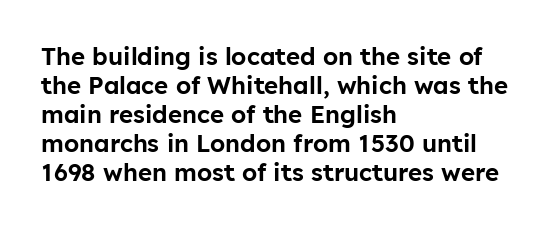
Q: Is the text italic (slanted)? A: No, it is upright.
Q: Is the text underlined? A: No.
Q: How is the paragraph aligned? A: Left-aligned.
Q: Is the spacing between letters normal or unusually wide? A: Normal.
